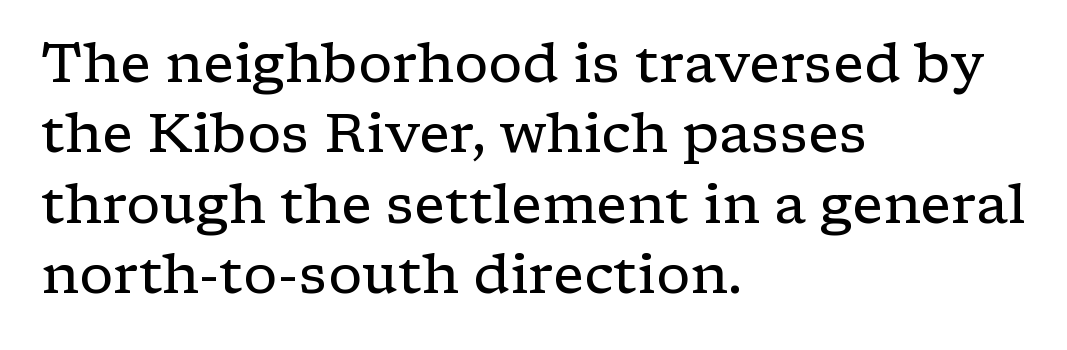
{"serif": "yes", "italic": "no", "bold": "no", "weight": "regular", "width": "wide", "stroke_contrast": "low", "x_height": "medium", "monospaced": "no", "underline": "no", "align": "left", "line_spacing": "normal", "line_spacing_ratio": 1.28, "letter_spacing": "normal", "letter_spacing_em": 0.0, "glyph_px": 55}
